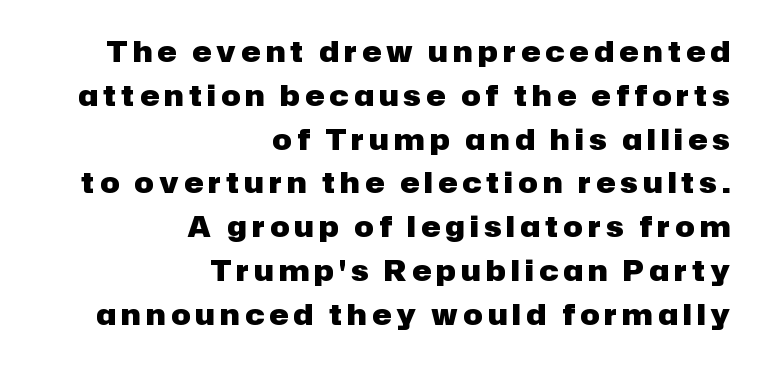
{"serif": "no", "italic": "no", "bold": "yes", "weight": "heavy", "width": "normal", "stroke_contrast": "low", "x_height": "medium", "monospaced": "no", "underline": "no", "align": "right", "line_spacing": "normal", "line_spacing_ratio": 1.51, "glyph_px": 29}
